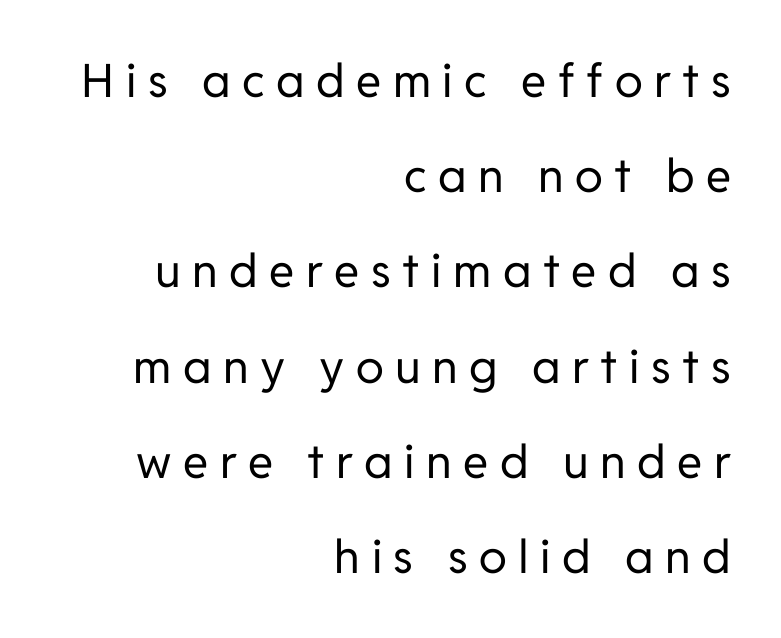
The image shows 46 px regular-weight sans-serif type, upright; set right-aligned, loose line spacing (2.07x), unusually wide letter spacing (+0.25 em), not underlined; low stroke contrast and a medium x-height.
